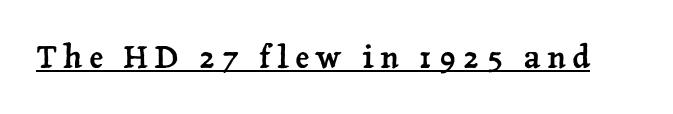
{"serif": "yes", "italic": "no", "width": "normal", "stroke_contrast": "low", "x_height": "medium", "monospaced": "no", "underline": "yes", "letter_spacing": "wide", "letter_spacing_em": 0.2, "glyph_px": 32}
